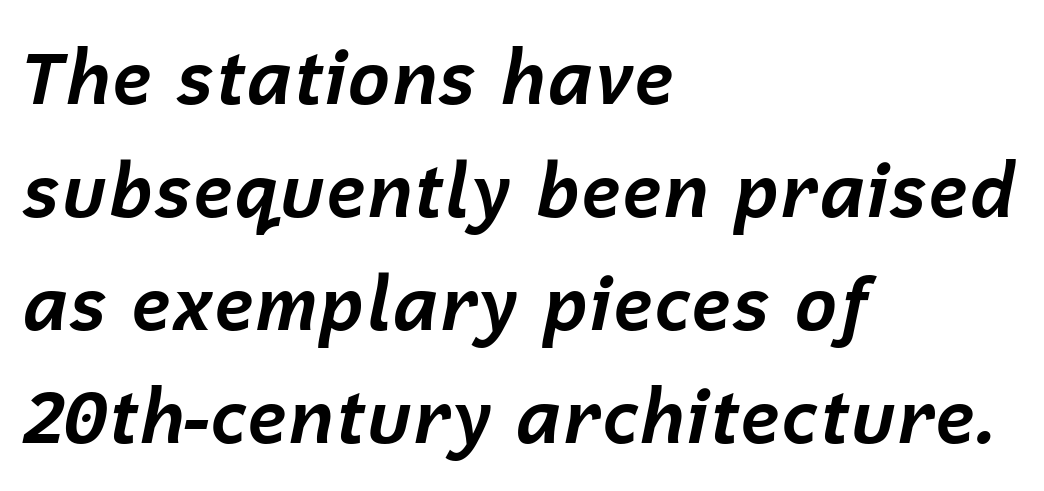
The ragged edge is on the right, which tells us the setting is flush left. The face used here is proportionally spaced, like ordinary book or web type. Whoever set this chose a conventional vertical rhythm. Rule under the text: the space is simply empty. Would a proofreader flag this as italicized? Yes. The passage shown has conventional tracking throughout.
